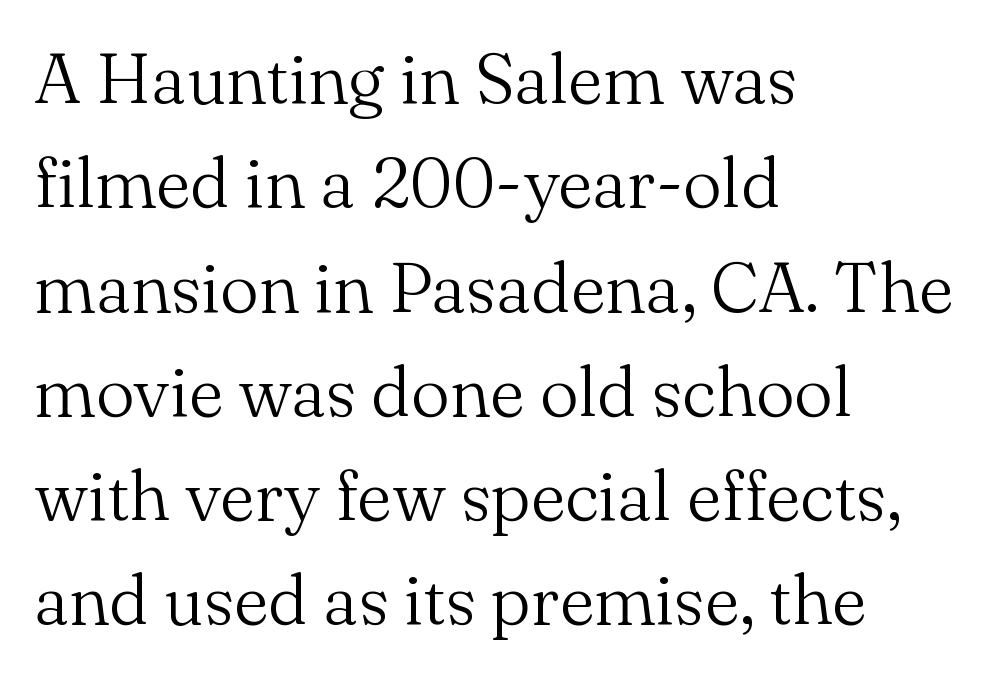
Q: Is the text bold? A: No.
Q: Is the text italic (slanted)? A: No, it is upright.
Q: Is the typeface a serif or a sans-serif typeface? A: Serif.
Q: Is the text underlined? A: No.
Q: How is the paragraph aligned? A: Left-aligned.
Q: Is the spacing between letters normal or unusually wide? A: Normal.
Q: Is the spacing between lines tight, normal or loose? A: Normal.
Q: Width (condensed, normal, or wide)? A: Normal.
Q: Stroke contrast? A: Medium.
Q: x-height? A: Small.
Q: Monospaced? A: No.
